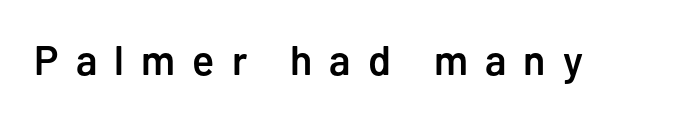
Every character sits straight up, as roman type does. Does the type have serifs? No, each stem ends abruptly. Varying glyph widths throughout — classic text-font behaviour. Does extra space separate the letters? Yes, quite a lot of it. Clear beneath every line of the passage. Notice the strokes are somewhat thickened but not fully heavy: this is a semibold.
